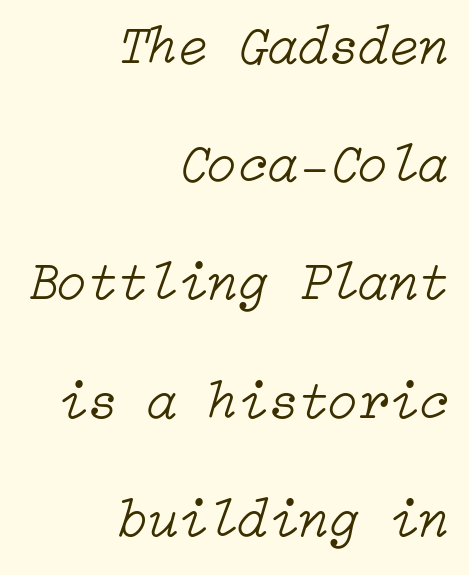
The image shows 55 px light type, italic (leaning right); set right-aligned, loose line spacing (2.15x), normal letter spacing, not underlined; low stroke contrast and a medium x-height.
